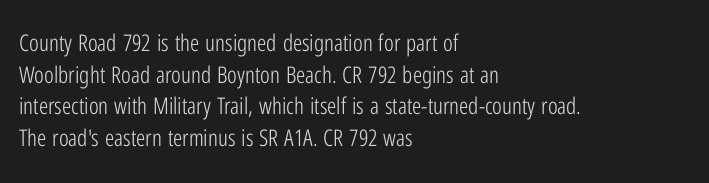
A roman cut, with each character standing at attention. Line spacing here is normal. The text block is weighted toward the left margin, trailing off unevenly rightward. Lines of text with bare space underneath. Nothing unusual about the tracking: characters are spaced as the font intends. A quiet, ordinary-to-light weight characterises the typeface.
